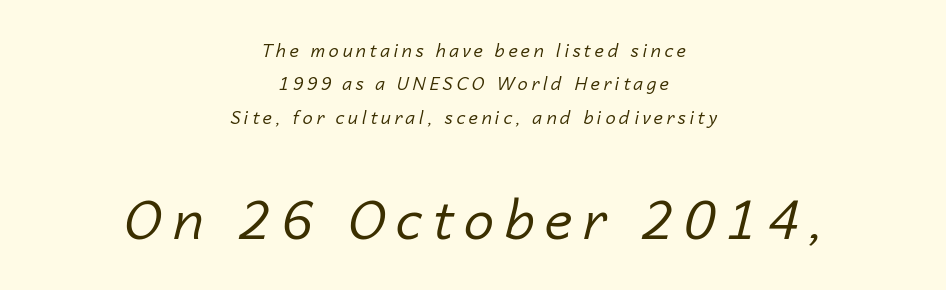
{"italic": "yes", "lean": "right", "slant_degrees": 14, "bold": "no", "weight": "regular", "width": "normal", "stroke_contrast": "low", "x_height": "medium", "monospaced": "no", "underline": "no", "align": "center", "line_spacing_ratio": 1.85, "letter_spacing": "wide", "letter_spacing_em": 0.2, "larger_block": "second", "size_ratio": 3.0, "glyph_px": 54}
